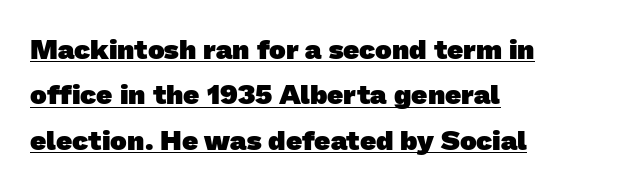
The image shows 28 px heavy sans-serif type; set left-aligned, normal line spacing (1.62x), normal letter spacing, underlined; low stroke contrast and a medium x-height.
